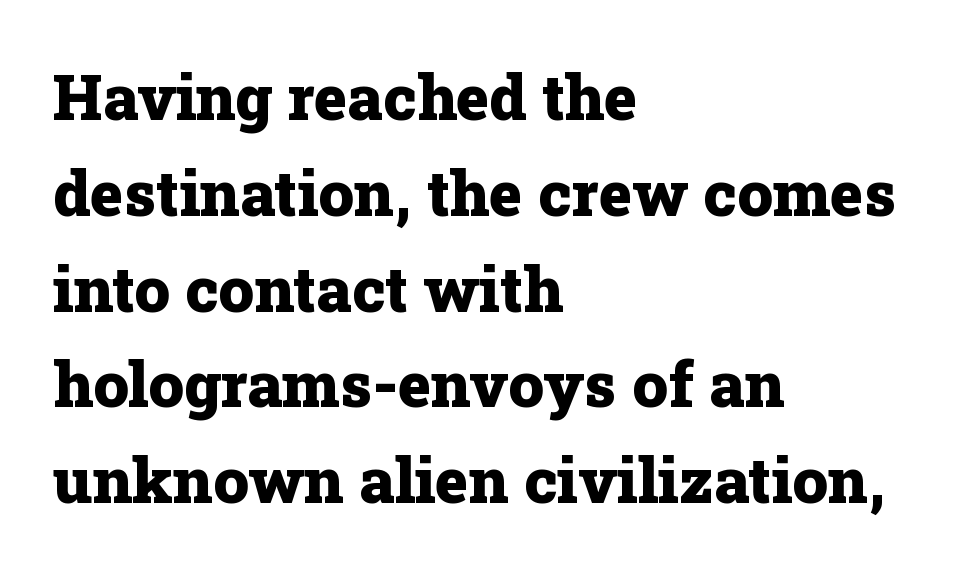
Rendered with straight, roman letterforms. This block has exactly the height ordinary leading produces. The lines in this sample share a left origin and differ only in where they stop. Varying glyph widths throughout — classic text-font behaviour. Nobody touched the tracking dial on this one.
